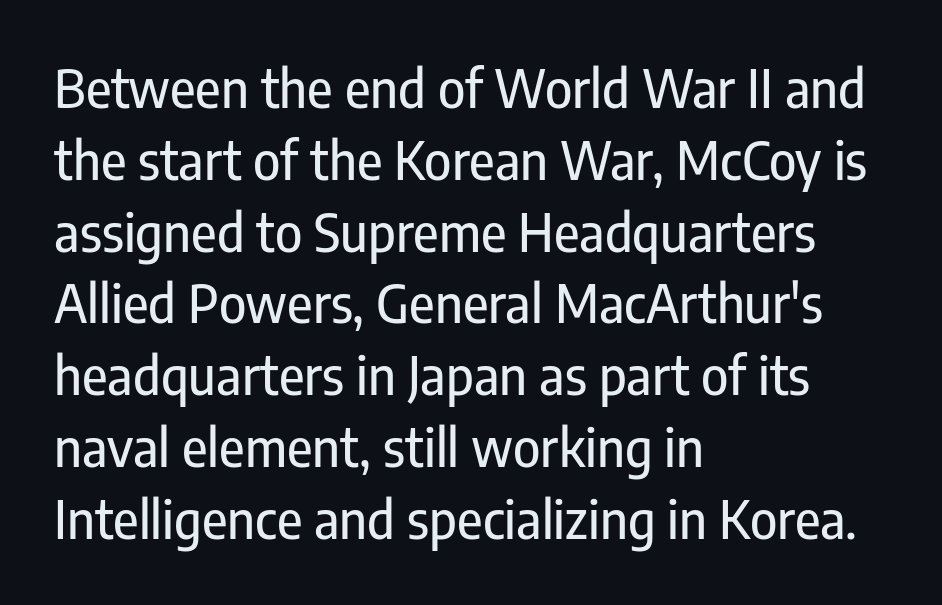
Q: Is the text italic (slanted)? A: No, it is upright.
Q: Is the typeface a serif or a sans-serif typeface? A: Sans-serif.
Q: Is the text underlined? A: No.
Q: How is the paragraph aligned? A: Left-aligned.
Q: Is the spacing between letters normal or unusually wide? A: Normal.
Q: Is the spacing between lines tight, normal or loose? A: Normal.
Q: Width (condensed, normal, or wide)? A: Condensed.
Q: Stroke contrast? A: Low.
Q: x-height? A: Medium.
Q: Monospaced? A: No.
